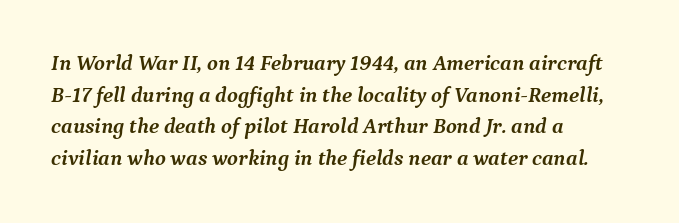
Q: Is the text bold? A: Yes.
Q: Is the text italic (slanted)? A: Yes, it leans right by about 9 degrees.
Q: Is the text underlined? A: No.
Q: How is the paragraph aligned? A: Left-aligned.
Q: Is the spacing between letters normal or unusually wide? A: Normal.
Q: Is the spacing between lines tight, normal or loose? A: Normal.
